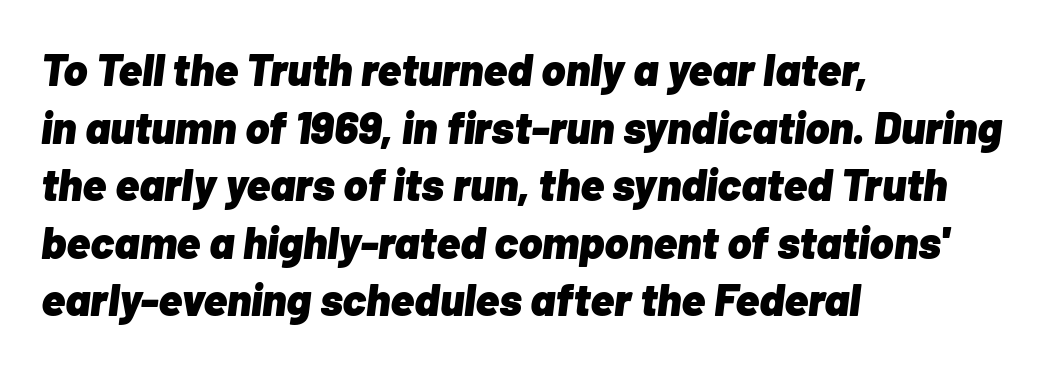
{"italic": "yes", "lean": "right", "slant_degrees": 7, "bold": "yes", "weight": "heavy", "width": "normal", "stroke_contrast": "low", "x_height": "medium", "monospaced": "no", "underline": "no", "align": "left", "line_spacing": "normal", "line_spacing_ratio": 1.28, "letter_spacing": "normal", "letter_spacing_em": 0.0, "glyph_px": 45}
